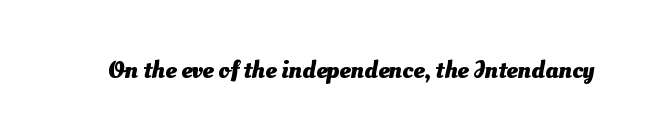
{"bold": "yes", "underline": "no", "letter_spacing": "normal", "letter_spacing_em": 0.0, "glyph_px": 25}
